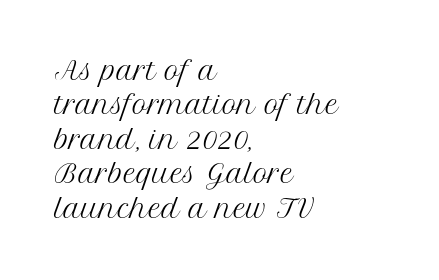
Q: Is the text bold? A: No.
Q: Is the text italic (slanted)? A: Yes.
Q: Is the text underlined? A: No.
Q: How is the paragraph aligned? A: Left-aligned.
Q: Is the spacing between letters normal or unusually wide? A: Normal.
Q: Is the spacing between lines tight, normal or loose? A: Normal.
